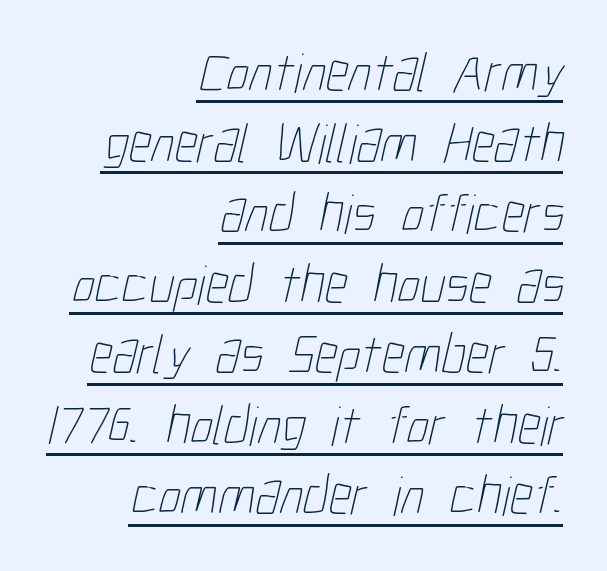
Each letter keeps its own natural width here, so spacing adapts to shape. Weight class: somewhere from thin through regular. Interline gaps are of average width in this sample. A student would call this right alignment; a typographer would say flush right, rag left.
